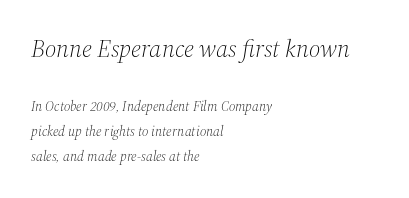
Q: Is the text bold? A: No.
Q: Is the text italic (slanted)? A: Yes, it leans right by about 12 degrees.
Q: Is the text underlined? A: No.
Q: How is the paragraph aligned? A: Left-aligned.
Q: Is the spacing between letters normal or unusually wide? A: Normal.
Q: Which block of text is set in a larger size, the first (top) or the second (bottom)? A: The first (top) one.
